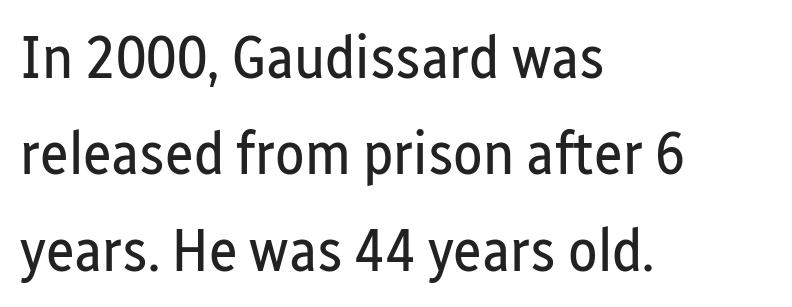
The image shows 61 px regular-weight, condensed sans-serif type, upright; set left-aligned, normal line spacing (1.58x), normal letter spacing, not underlined; low stroke contrast and a medium x-height.
